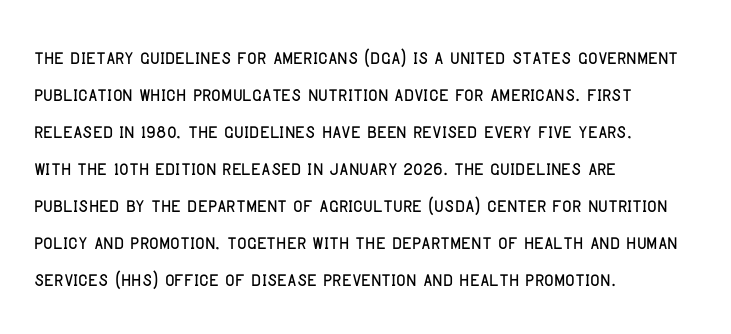
Inter-character spacing is left at the font's built-in metrics. Bare-footed words on every line. Every stem runs plumb, perpendicular to the baseline. Line spacing here is normal. Every row of glyphs begins at an identical x-position on the left.
